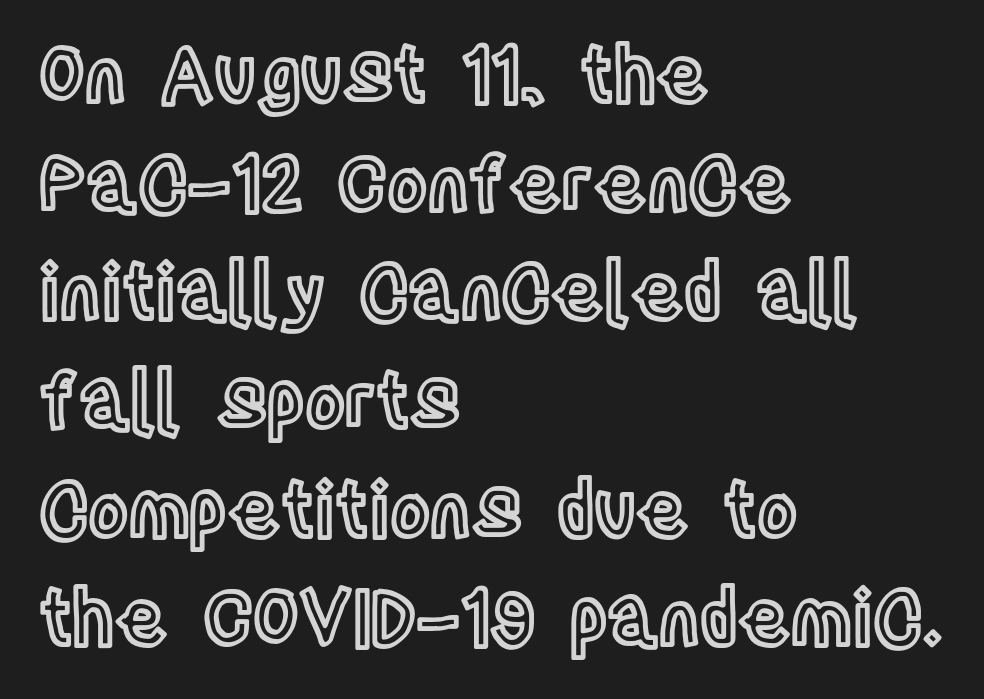
Q: Is the text italic (slanted)? A: No, it is upright.
Q: Is the text underlined? A: No.
Q: How is the paragraph aligned? A: Left-aligned.
Q: Is the spacing between letters normal or unusually wide? A: Normal.
Q: Is the spacing between lines tight, normal or loose? A: Normal.
Q: Width (condensed, normal, or wide)? A: Condensed.
Q: x-height? A: Large.
Q: Monospaced? A: No.
